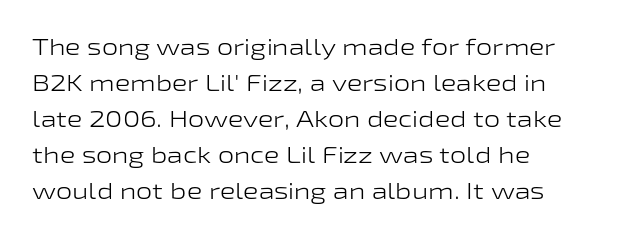
The image shows 23 px text type, upright; set left-aligned, normal line spacing (1.57x), normal letter spacing, not underlined.
